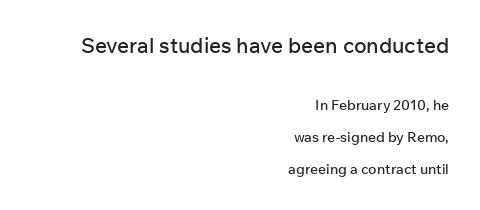
The image shows 21 px text type, upright; set right-aligned, loose line spacing (2.27x), normal letter spacing, not underlined; the first (top) block is 1.5x larger.
